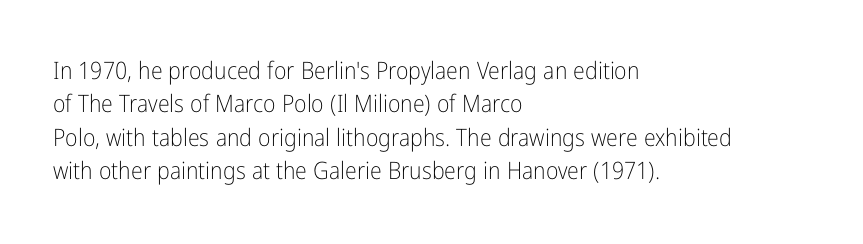
The letterforms sit at book weight or below. Posture: straight, roman, zero tilt. Tracking value appears to be zero — textbook default spacing. The passage shown stacks its lines at a standard gap. Is the block centered? No — it sits flush against the left margin. The foot of each line stays bare and open.
